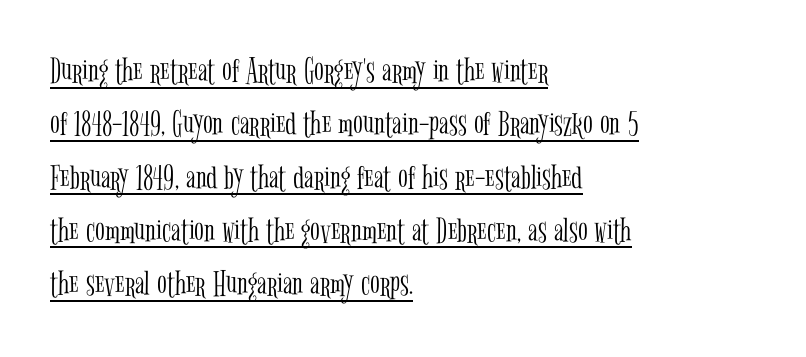
Q: Is the text bold? A: No.
Q: Is the text italic (slanted)? A: No, it is upright.
Q: Is the typeface a serif or a sans-serif typeface? A: Serif.
Q: Is the text underlined? A: Yes.
Q: How is the paragraph aligned? A: Left-aligned.
Q: Is the spacing between letters normal or unusually wide? A: Normal.
Q: Is the spacing between lines tight, normal or loose? A: Normal.
Q: Width (condensed, normal, or wide)? A: Condensed.
Q: Stroke contrast? A: Low.
Q: x-height? A: Medium.
Q: Monospaced? A: No.
